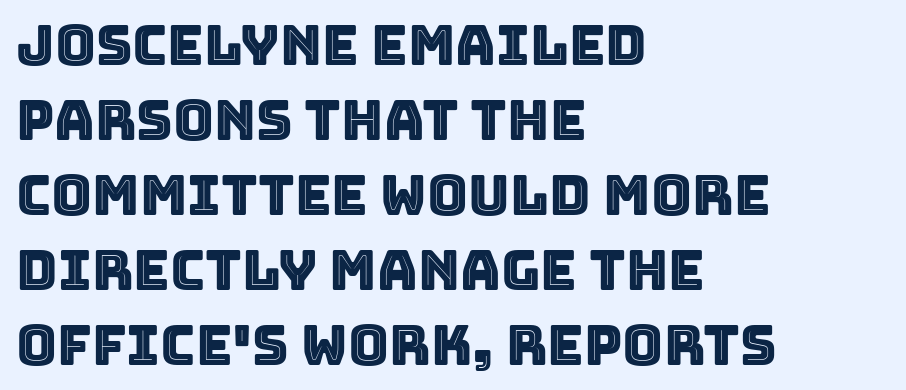
{"italic": "no", "width": "normal", "x_height": "large", "monospaced": "no", "underline": "no", "align": "left", "line_spacing": "normal", "line_spacing_ratio": 1.34, "letter_spacing": "normal", "letter_spacing_em": 0.0, "glyph_px": 56}
